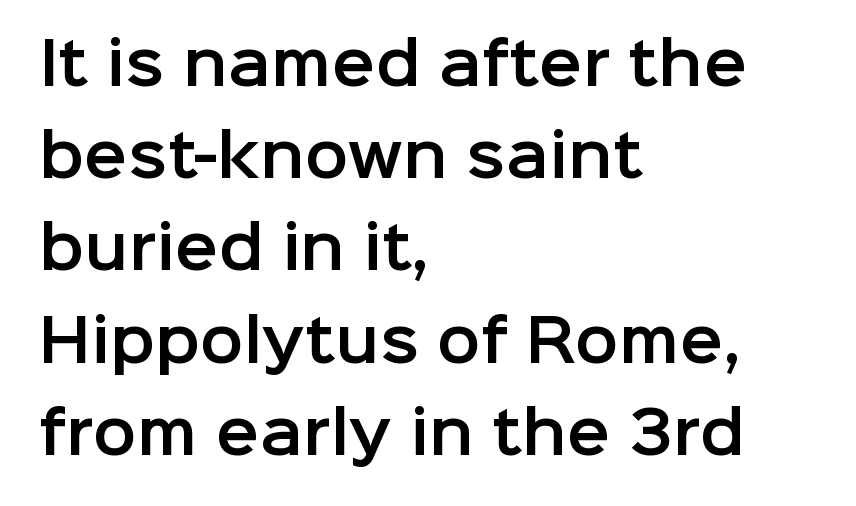
Q: Is the text italic (slanted)? A: No, it is upright.
Q: Is the typeface a serif or a sans-serif typeface? A: Sans-serif.
Q: Is the text underlined? A: No.
Q: How is the paragraph aligned? A: Left-aligned.
Q: Is the spacing between letters normal or unusually wide? A: Normal.
Q: Is the spacing between lines tight, normal or loose? A: Normal.
Q: Width (condensed, normal, or wide)? A: Normal.
Q: Stroke contrast? A: Low.
Q: x-height? A: Medium.
Q: Monospaced? A: No.
